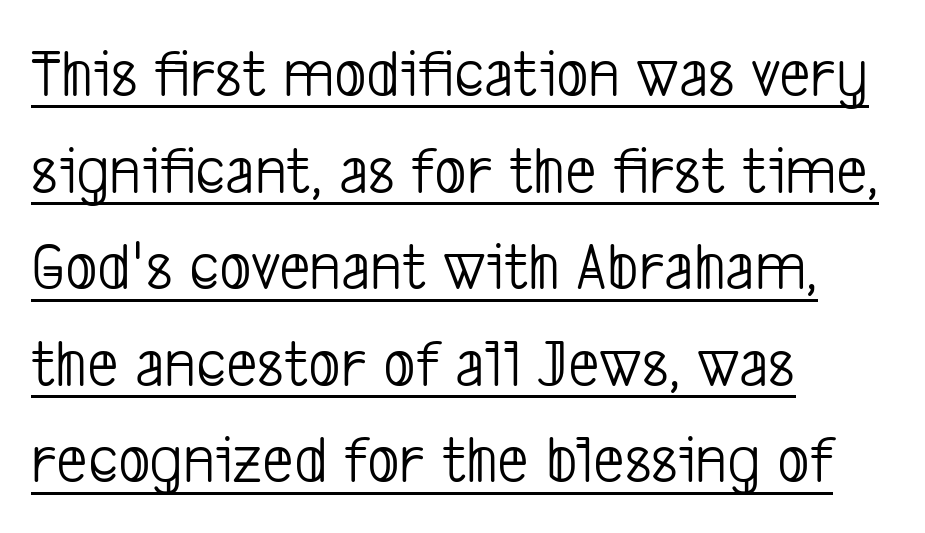
Q: Is the text bold? A: No.
Q: Is the typeface a serif or a sans-serif typeface? A: Sans-serif.
Q: Is the text underlined? A: Yes.
Q: How is the paragraph aligned? A: Left-aligned.
Q: Is the spacing between letters normal or unusually wide? A: Normal.
Q: Is the spacing between lines tight, normal or loose? A: Normal.
Q: Width (condensed, normal, or wide)? A: Condensed.
Q: Stroke contrast? A: Low.
Q: x-height? A: Medium.
Q: Monospaced? A: No.
